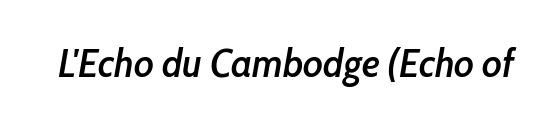
The face used here has a pronounced slope to its letters. Nobody touched the tracking dial on this one. I'd describe the lettering as semibold — firm but not a full bold. Bare-footed words on every line. Proportional: the letters do not fall into vertical columns.
